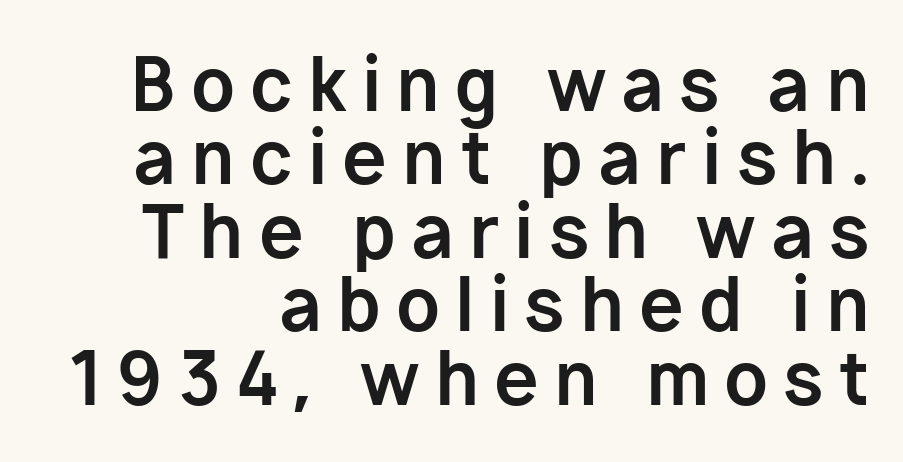
{"serif": "no", "italic": "no", "bold": "yes", "weight": "bold", "width": "normal", "stroke_contrast": "low", "x_height": "medium", "monospaced": "no", "underline": "no", "align": "right", "line_spacing": "tight", "line_spacing_ratio": 1.02, "letter_spacing": "wide", "letter_spacing_em": 0.21, "glyph_px": 72}
